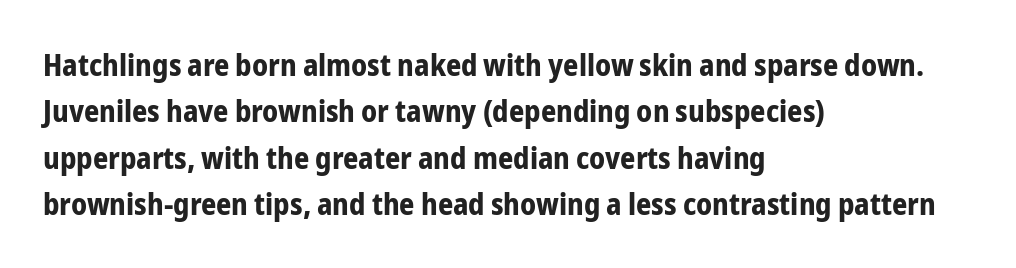
Q: Is the text bold? A: Yes.
Q: Is the text italic (slanted)? A: No, it is upright.
Q: Is the typeface a serif or a sans-serif typeface? A: Sans-serif.
Q: Is the text underlined? A: No.
Q: How is the paragraph aligned? A: Left-aligned.
Q: Is the spacing between letters normal or unusually wide? A: Normal.
Q: Is the spacing between lines tight, normal or loose? A: Normal.
Q: Width (condensed, normal, or wide)? A: Condensed.
Q: Stroke contrast? A: Low.
Q: x-height? A: Medium.
Q: Monospaced? A: No.
